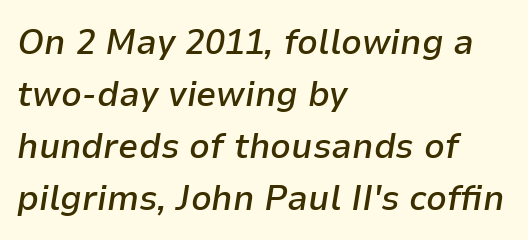
{"italic": "yes", "lean": "right", "slant_degrees": 9, "bold": "semi", "weight": "semibold", "width": "normal", "stroke_contrast": "low", "x_height": "medium", "monospaced": "no", "underline": "no", "align": "left", "line_spacing": "normal", "line_spacing_ratio": 1.44, "letter_spacing": "normal", "letter_spacing_em": 0.0, "glyph_px": 36}
